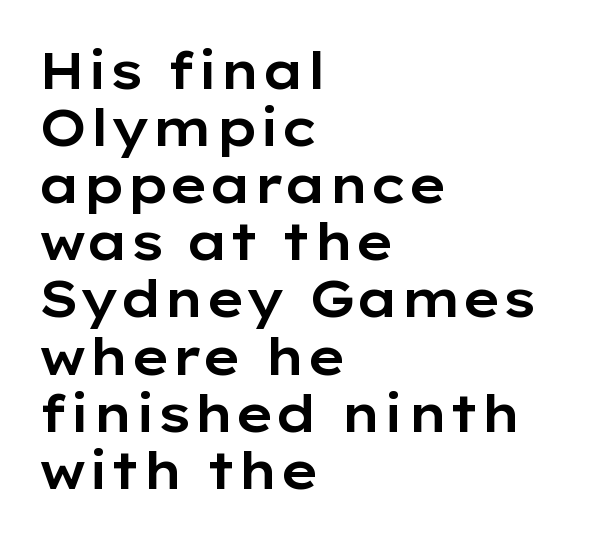
The image shows 51 px wide sans-serif type, upright; set left-aligned, tight line spacing (1.12x), normal letter spacing, not underlined; low stroke contrast and a medium x-height.
